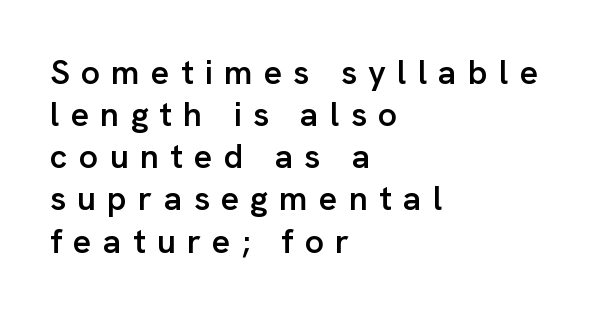
Someone cranked the tracking dial way up on this one. Where is the straight margin? On the left. Glance below the letters and you will spot only blank space. The rendering uses a semibold face; strokes are thickened but not to full bold. The specimen reads as upright at a glance.
